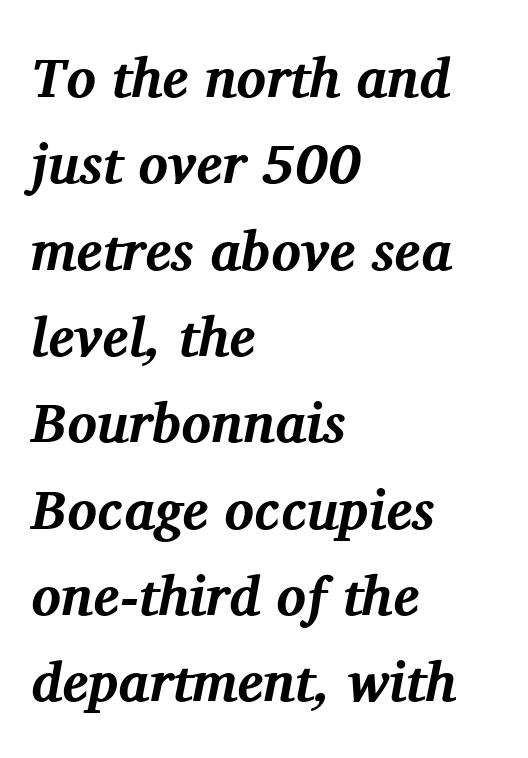
The image shows 55 px bold serif type, italic (leaning right); set left-aligned, normal line spacing (1.57x), normal letter spacing, not underlined; medium stroke contrast and a medium x-height.
